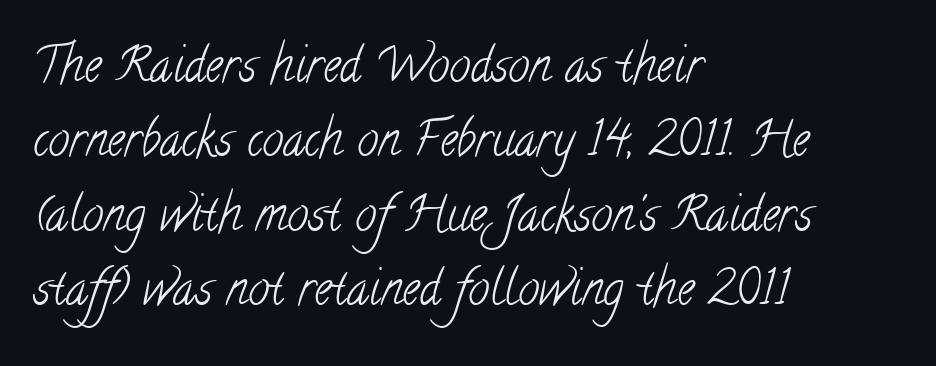
Q: Is the text bold? A: No.
Q: Is the typeface a serif or a sans-serif typeface? A: Serif.
Q: Is the text underlined? A: No.
Q: How is the paragraph aligned? A: Left-aligned.
Q: Is the spacing between letters normal or unusually wide? A: Normal.
Q: Is the spacing between lines tight, normal or loose? A: Normal.
Q: Width (condensed, normal, or wide)? A: Condensed.
Q: Stroke contrast? A: Low.
Q: x-height? A: Small.
Q: Monospaced? A: No.
